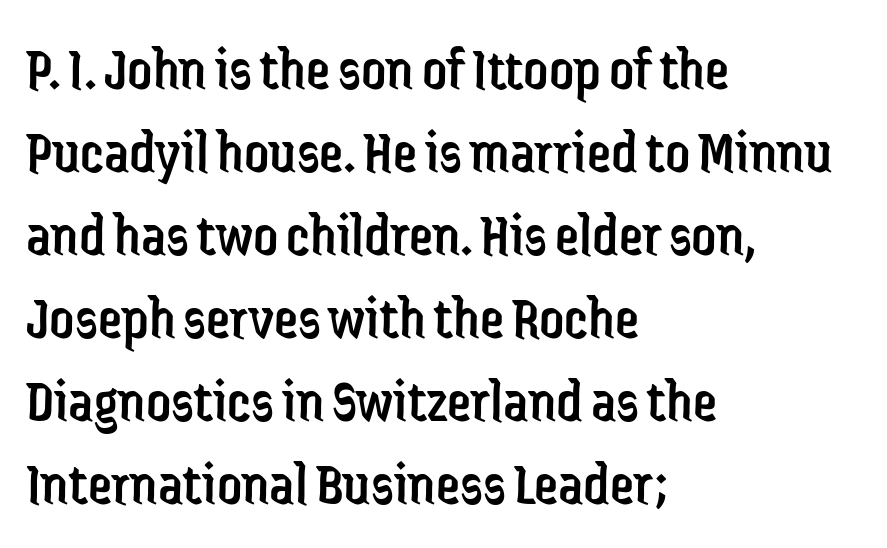
Words appear dense and cohesive because spacing is normal. Plain, unruled lines of type. Typeset ragged right — the left edge is the straight one. Posture: straight, roman, zero tilt. The face used here is a sans, in the tradition of grotesques and geometrics.
